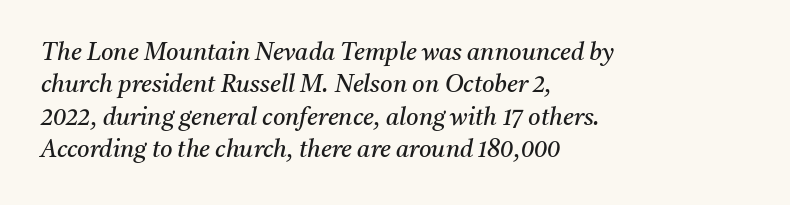
{"italic": "yes", "lean": "right", "slant_degrees": 11, "bold": "no", "underline": "no", "align": "left", "line_spacing": "normal", "line_spacing_ratio": 1.35, "letter_spacing": "normal", "letter_spacing_em": 0.0, "glyph_px": 24}
